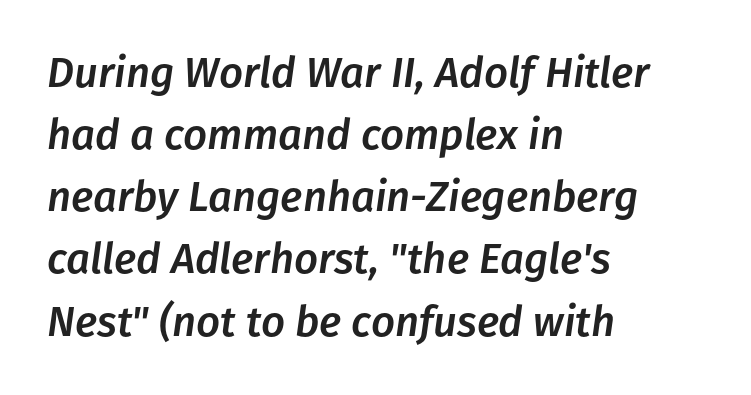
Q: Is the text italic (slanted)? A: Yes, it leans right by about 8 degrees.
Q: Is the text underlined? A: No.
Q: How is the paragraph aligned? A: Left-aligned.
Q: Is the spacing between letters normal or unusually wide? A: Normal.
Q: Is the spacing between lines tight, normal or loose? A: Normal.
Q: Width (condensed, normal, or wide)? A: Normal.
Q: Stroke contrast? A: Low.
Q: x-height? A: Medium.
Q: Monospaced? A: No.
